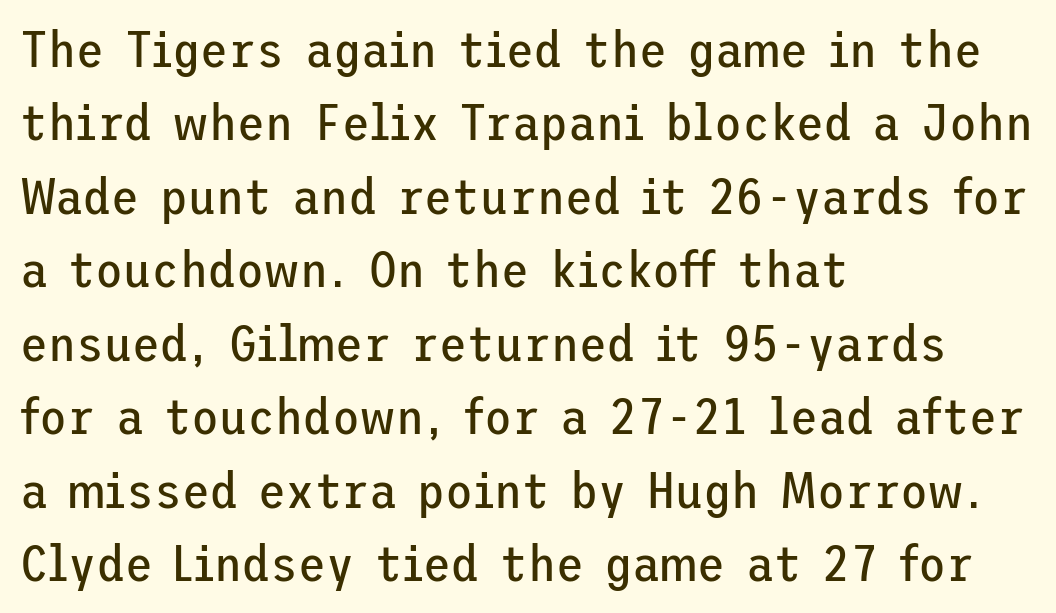
Tall strokes in this sample are plumb rather than angled. The leading is moderate, giving the passage an even texture. The rendering anchors every line to the left-hand side. This rendering leaves character spacing at its baseline value.
